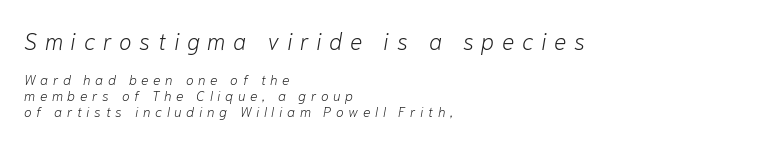
Q: Is the text bold? A: No.
Q: Is the text italic (slanted)? A: Yes, it leans right by about 10 degrees.
Q: Is the text underlined? A: No.
Q: How is the paragraph aligned? A: Left-aligned.
Q: Is the spacing between letters normal or unusually wide? A: Unusually wide.
Q: Is the spacing between lines tight, normal or loose? A: Tight.
Q: Which block of text is set in a larger size, the first (top) or the second (bottom)? A: The first (top) one.
